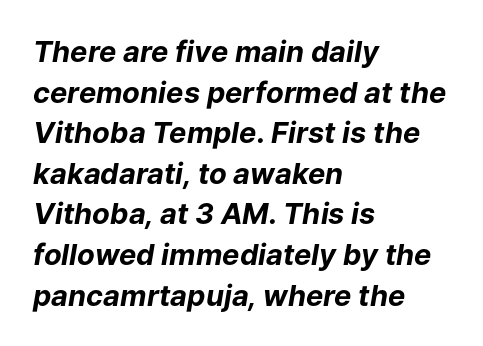
The image shows 29 px bold type, italic (leaning right); set left-aligned, normal line spacing (1.4x), normal letter spacing, not underlined; low stroke contrast and a medium x-height.
